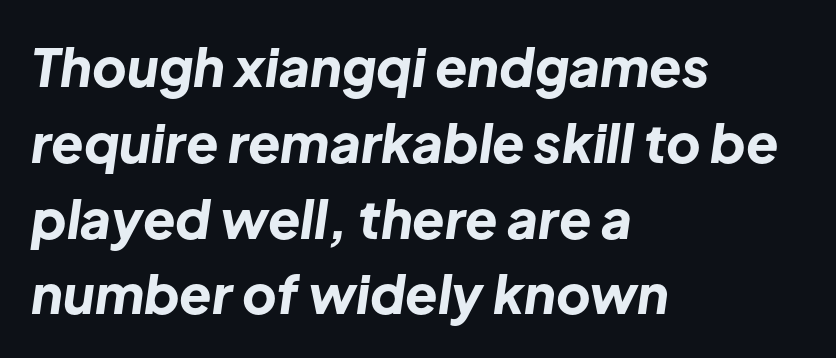
The image shows 53 px bold type, italic (leaning right); set left-aligned, normal line spacing (1.43x), normal letter spacing, not underlined; low stroke contrast and a medium x-height.
